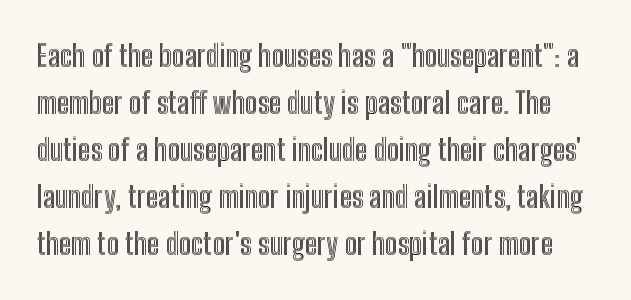
The rendering uses natural spacing where letterforms have individual widths. Vertically, the passage feels balanced, rows spaced as you'd expect. Rule under the text: the space is simply empty. No italicization has been applied; the sample stays upright.
